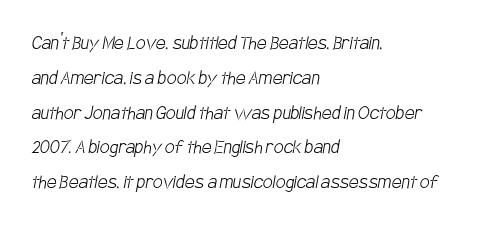
Q: Is the text bold? A: No.
Q: Is the text underlined? A: No.
Q: How is the paragraph aligned? A: Left-aligned.
Q: Is the spacing between letters normal or unusually wide? A: Normal.
Q: Is the spacing between lines tight, normal or loose? A: Normal.
